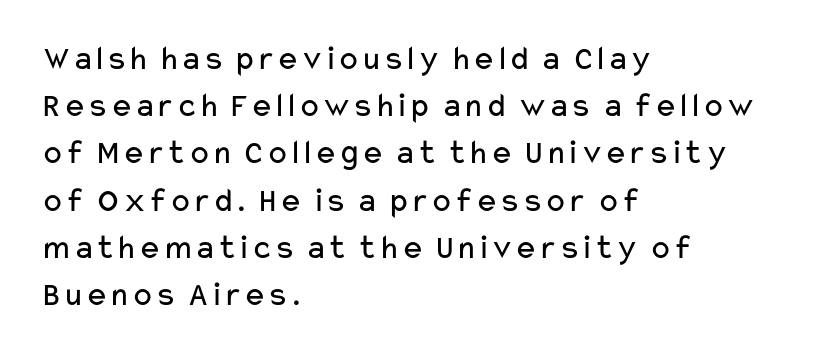
The image shows 35 px regular-weight, wide sans-serif type, upright; set left-aligned, normal line spacing (1.35x), normal letter spacing, not underlined; low stroke contrast and a medium x-height.
